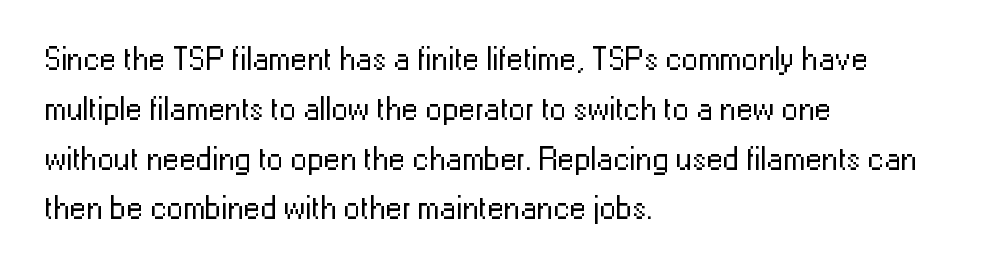
Q: Is the text bold? A: No.
Q: Is the text italic (slanted)? A: No, it is upright.
Q: Is the typeface a serif or a sans-serif typeface? A: Sans-serif.
Q: Is the text underlined? A: No.
Q: How is the paragraph aligned? A: Left-aligned.
Q: Is the spacing between letters normal or unusually wide? A: Normal.
Q: Is the spacing between lines tight, normal or loose? A: Normal.
Q: Width (condensed, normal, or wide)? A: Normal.
Q: Stroke contrast? A: Low.
Q: x-height? A: Medium.
Q: Monospaced? A: No.
